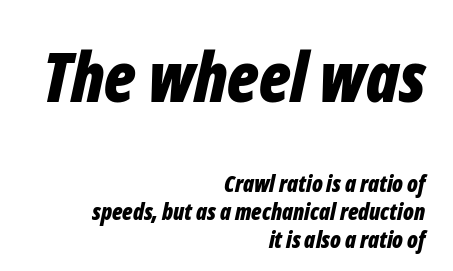
Q: Is the text bold? A: Yes.
Q: Is the text italic (slanted)? A: Yes, it leans right by about 12 degrees.
Q: Is the text underlined? A: No.
Q: How is the paragraph aligned? A: Right-aligned.
Q: Is the spacing between letters normal or unusually wide? A: Normal.
Q: Which block of text is set in a larger size, the first (top) or the second (bottom)? A: The first (top) one.
Q: Width (condensed, normal, or wide)? A: Condensed.
Q: Stroke contrast? A: Low.
Q: x-height? A: Medium.
Q: Monospaced? A: No.
